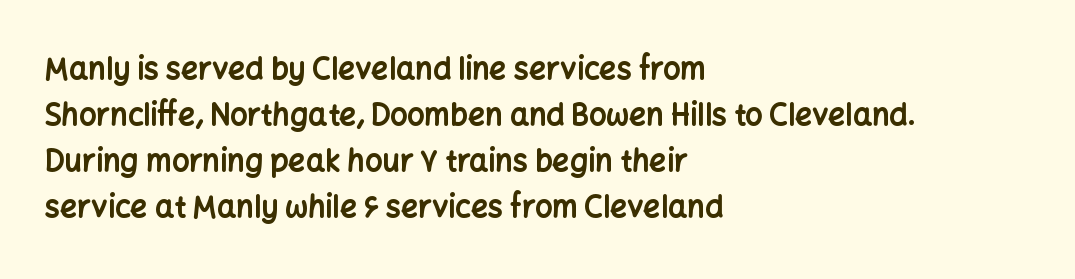
The rag falls on the right side of this text block. Italic: no, the glyphs are upright roman. This sample has the flowing, uneven cadence of proportional lettering. No feet cap the strokes, marking this as sans-serif type.
